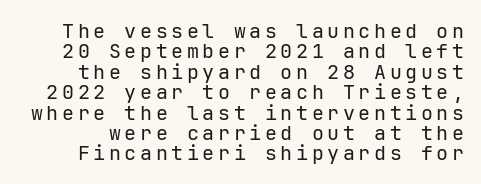
Q: Is the text bold? A: No.
Q: Is the text italic (slanted)? A: No, it is upright.
Q: Is the text underlined? A: No.
Q: Is the spacing between lines tight, normal or loose? A: Tight.
